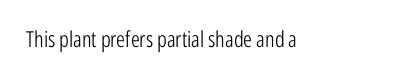
The space directly below the letters is spotless. Quick note: not italic, upright. The line texture is even and compact thanks to regular tracking. These glyphs show unthickened strokes, regular width or finer.
